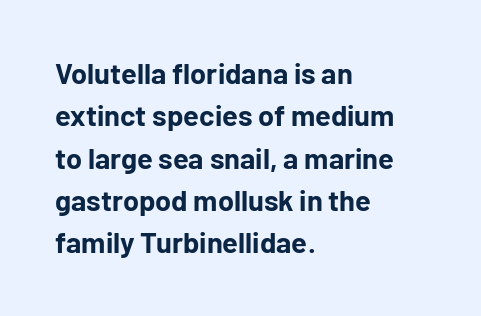
Honestly, the letter spacing is just normal — you wouldn't notice it. When letters stand straight like this, we call the style roman or upright. Unlike a traditional serif, this face leaves its strokes unadorned. The rendering uses natural spacing where letterforms have individual widths.
